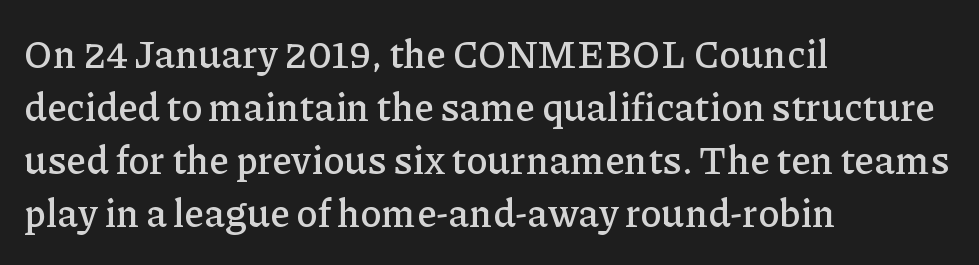
Quick note: underline off. These lines stack with their left ends in a neat column. This sample has the flowing, uneven cadence of proportional lettering. Does the type have serifs? Yes, each stem ends in a small foot. The horizontal fit of the characters is conventional and even.
